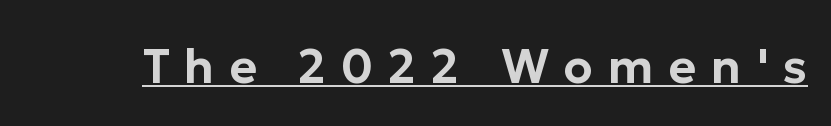
{"serif": "no", "italic": "no", "width": "normal", "stroke_contrast": "low", "x_height": "medium", "monospaced": "no", "underline": "yes", "letter_spacing": "wide", "letter_spacing_em": 0.32, "glyph_px": 47}
